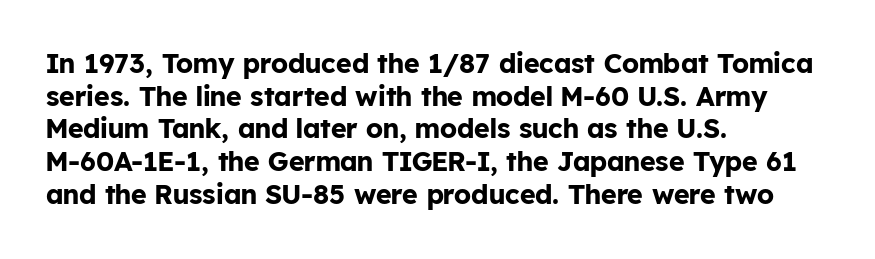
The image shows 27 px bold type, upright; set left-aligned, line spacing 1.21x, normal letter spacing, not underlined.
